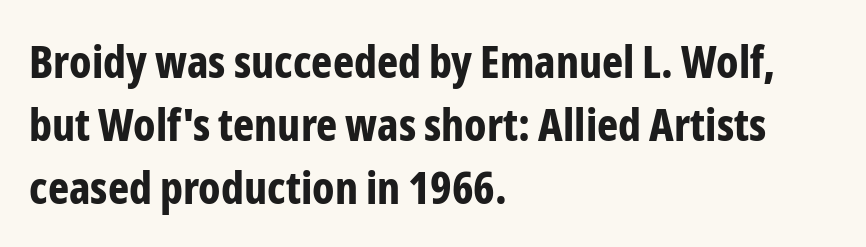
{"serif": "no", "italic": "no", "bold": "yes", "weight": "bold", "width": "condensed", "stroke_contrast": "low", "x_height": "medium", "monospaced": "no", "underline": "no", "align": "left", "line_spacing": "normal", "line_spacing_ratio": 1.4, "letter_spacing": "normal", "letter_spacing_em": 0.0, "glyph_px": 45}
